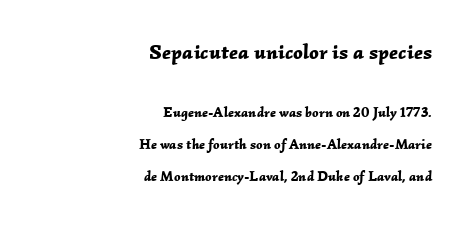
Q: Is the text bold? A: Yes.
Q: Is the text italic (slanted)? A: Yes, it leans right by about 2 degrees.
Q: Is the text underlined? A: No.
Q: How is the paragraph aligned? A: Right-aligned.
Q: Is the spacing between letters normal or unusually wide? A: Normal.
Q: Is the spacing between lines tight, normal or loose? A: Loose.
Q: Which block of text is set in a larger size, the first (top) or the second (bottom)? A: The first (top) one.
